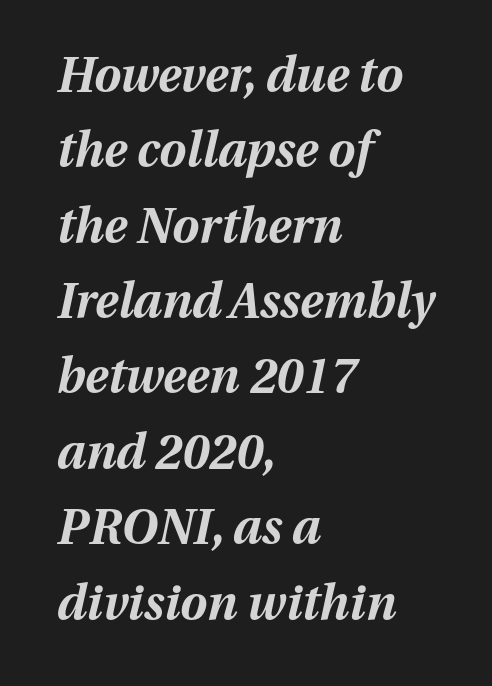
The image shows 48 px bold type, italic (leaning right); set left-aligned, normal line spacing (1.57x), normal letter spacing, not underlined; medium stroke contrast and a medium x-height.
